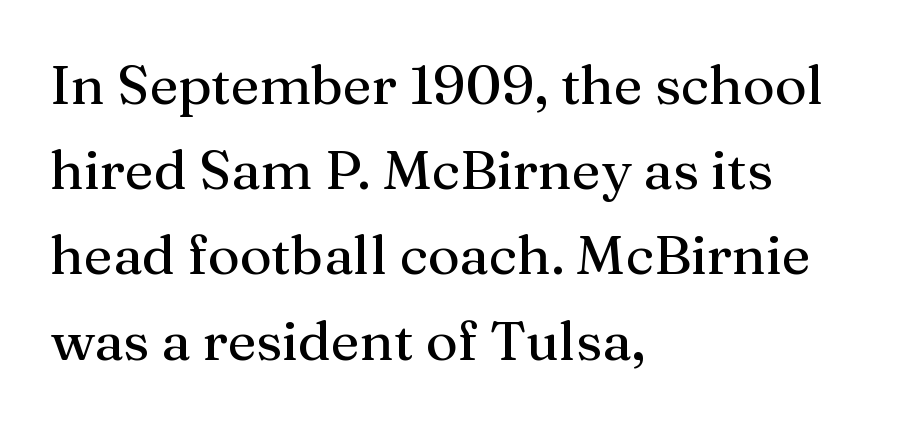
The image shows 55 px serif type, upright; set left-aligned, normal line spacing (1.55x), normal letter spacing, not underlined; medium stroke contrast and a medium x-height.
